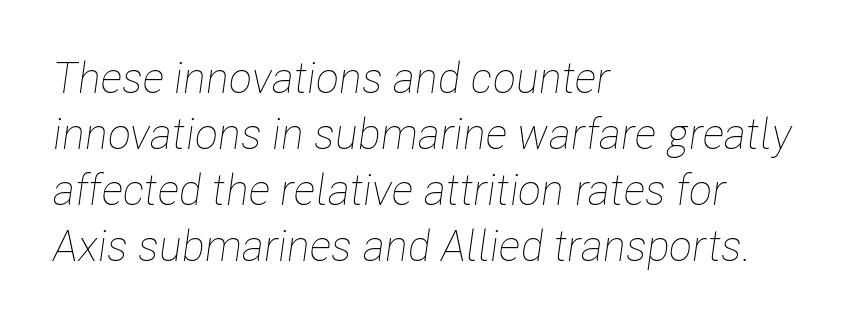
{"italic": "yes", "lean": "right", "slant_degrees": 8, "bold": "no", "weight": "thin", "width": "condensed", "stroke_contrast": "low", "x_height": "medium", "monospaced": "no", "underline": "no", "align": "left", "line_spacing": "normal", "line_spacing_ratio": 1.3, "letter_spacing": "normal", "letter_spacing_em": 0.0, "glyph_px": 43}
